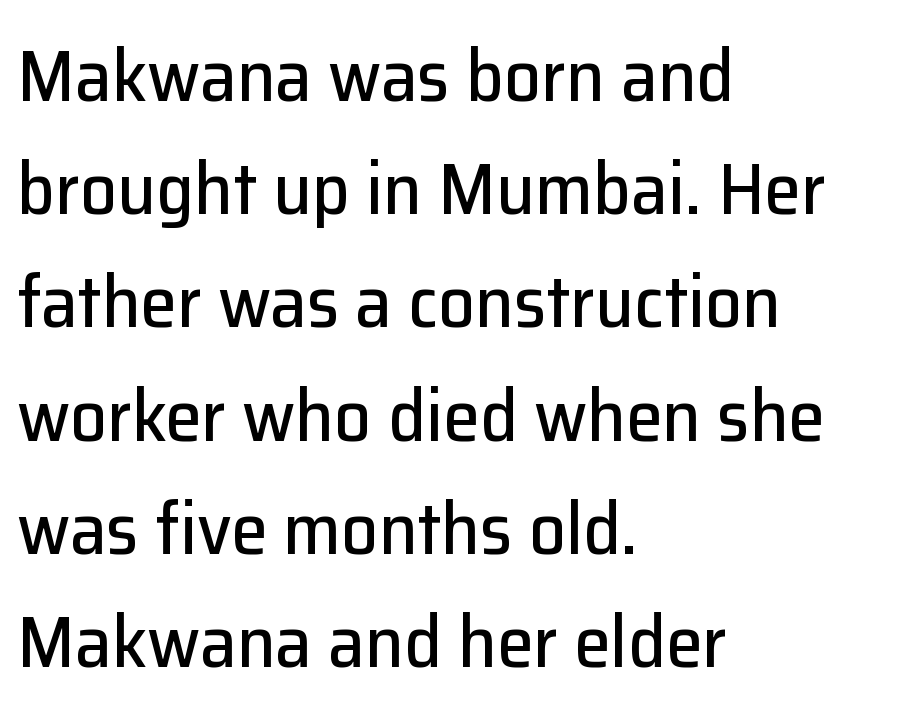
Nope, no serifs anywhere on these letters. You could not count columns in this text — the font is proportionally spaced. Bare-footed words on every line. Glyph-to-glyph distance matches everyday printed text.
